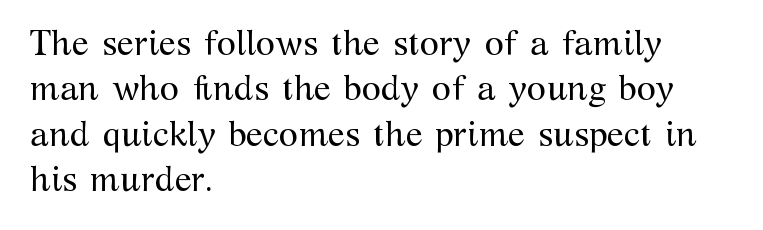
Q: Is the text bold? A: No.
Q: Is the text italic (slanted)? A: No, it is upright.
Q: Is the typeface a serif or a sans-serif typeface? A: Serif.
Q: Is the text underlined? A: No.
Q: How is the paragraph aligned? A: Left-aligned.
Q: Is the spacing between letters normal or unusually wide? A: Normal.
Q: Is the spacing between lines tight, normal or loose? A: Normal.
Q: Width (condensed, normal, or wide)? A: Normal.
Q: Stroke contrast? A: Medium.
Q: x-height? A: Medium.
Q: Monospaced? A: No.
